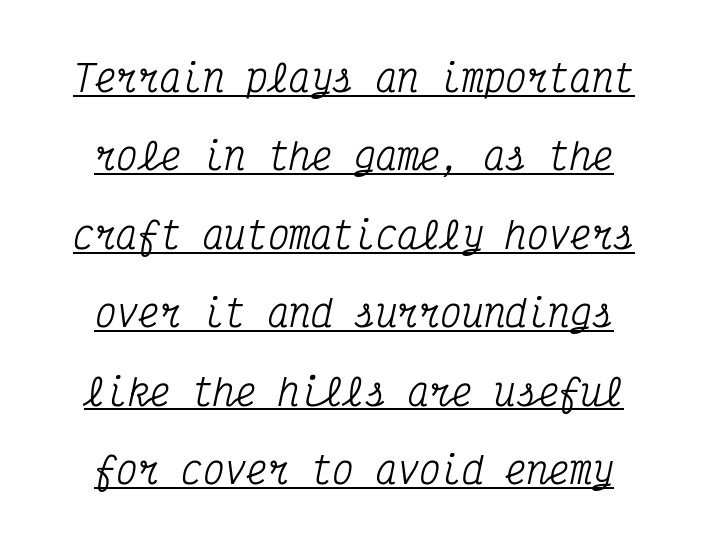
{"serif": "yes", "italic": "yes", "lean": "right", "slant_degrees": 12, "width": "condensed", "stroke_contrast": "medium", "x_height": "medium", "monospaced": "yes", "underline": "yes", "line_spacing": "loose", "line_spacing_ratio": 2.18, "letter_spacing": "normal", "letter_spacing_em": 0.0, "glyph_px": 36}
